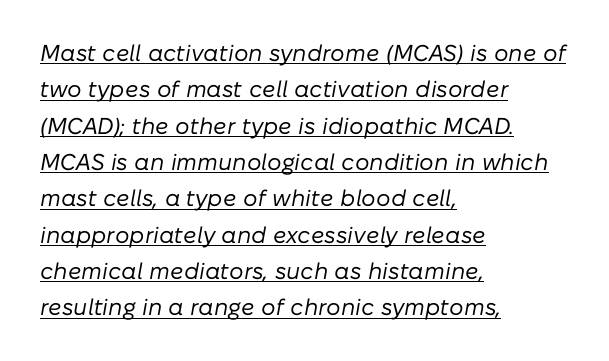
The image shows 23 px text type, italic (leaning right); set left-aligned, normal line spacing (1.58x), normal letter spacing, underlined.
